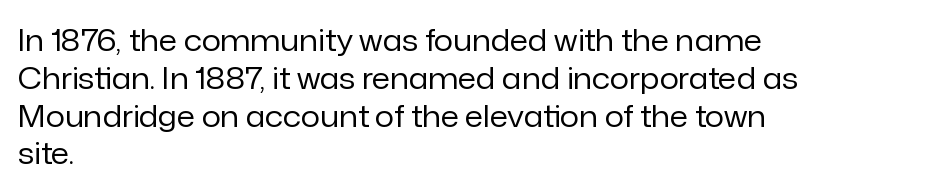
The image shows 30 px regular-weight sans-serif type, upright; set left-aligned, normal line spacing (1.26x), normal letter spacing, not underlined; low stroke contrast and a medium x-height.
